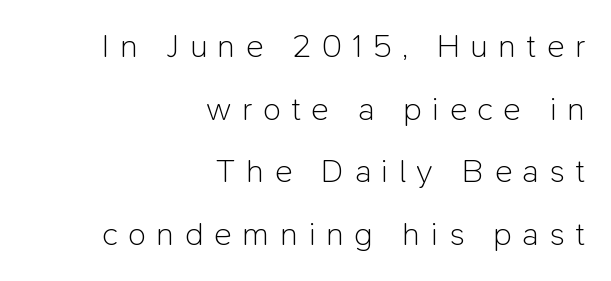
Q: Is the text bold? A: No.
Q: Is the text italic (slanted)? A: No, it is upright.
Q: Is the typeface a serif or a sans-serif typeface? A: Sans-serif.
Q: Is the text underlined? A: No.
Q: How is the paragraph aligned? A: Right-aligned.
Q: Is the spacing between letters normal or unusually wide? A: Unusually wide.
Q: Is the spacing between lines tight, normal or loose? A: Loose.
Q: Width (condensed, normal, or wide)? A: Normal.
Q: Stroke contrast? A: Low.
Q: x-height? A: Medium.
Q: Monospaced? A: No.
